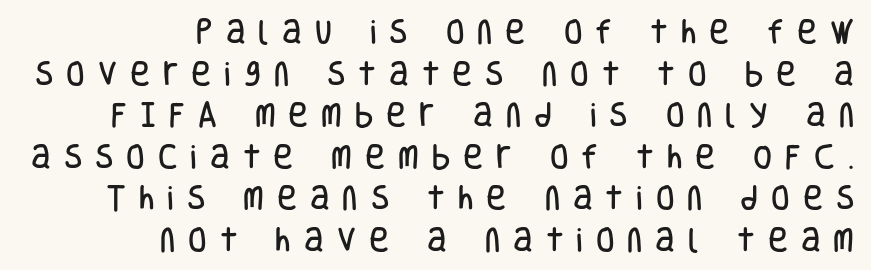
Someone cranked the tracking dial way up on this one. Interline gaps are of average width in this sample. In terms of posture, this sample is upright. The lines in this sample share a right terminus and differ only in where they begin. This rendering features lettering with no underline.
